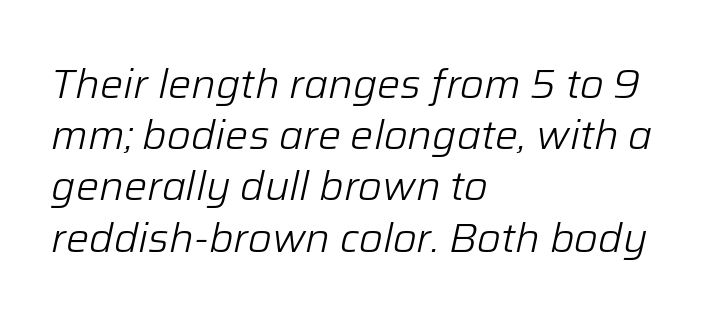
The image shows 41 px light type, italic (leaning right); set left-aligned, normal line spacing (1.25x), normal letter spacing, not underlined; low stroke contrast and a medium x-height.
